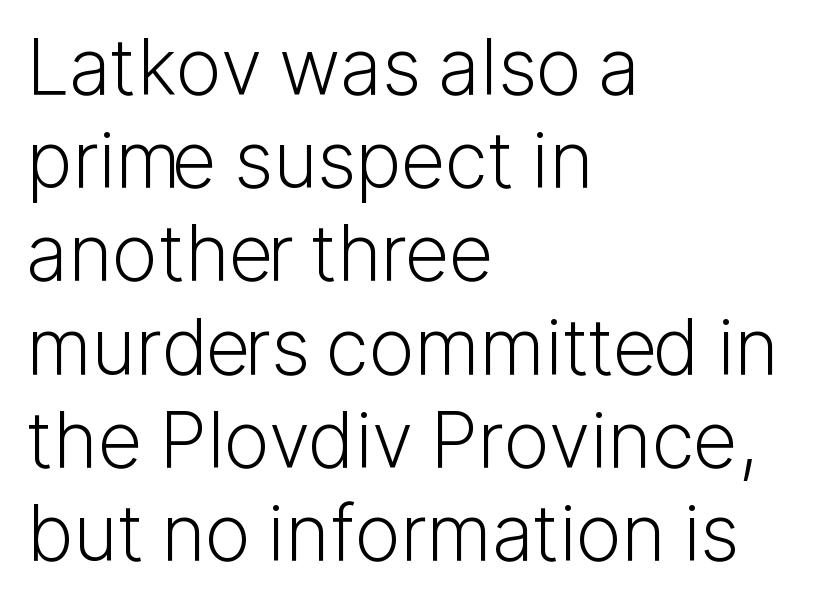
Italic: no, the glyphs are upright roman. A sans-serif font was chosen for this passage. Each word holds together tightly as a unit, with standard inter-letter gaps. The letters advance in unequal steps, a hallmark of proportional type. The space directly below the letters is spotless. Stems here are at most as thick as an everyday book face.
